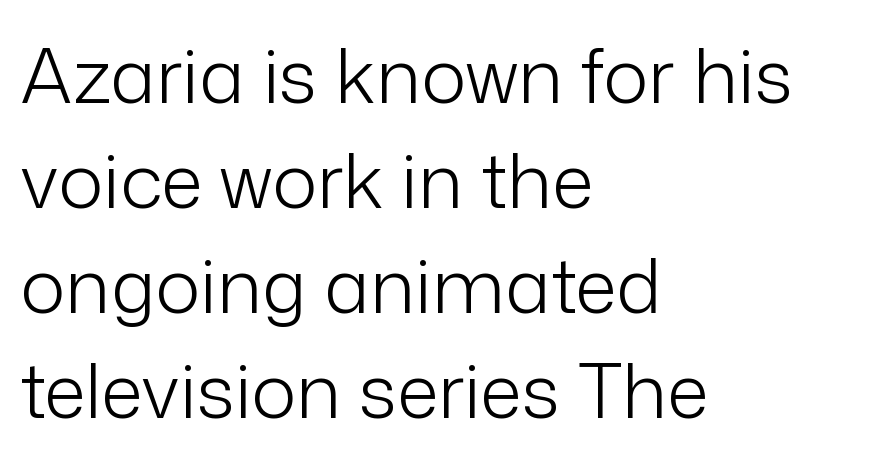
Q: Is the text bold? A: No.
Q: Is the text italic (slanted)? A: No, it is upright.
Q: Is the typeface a serif or a sans-serif typeface? A: Sans-serif.
Q: Is the text underlined? A: No.
Q: How is the paragraph aligned? A: Left-aligned.
Q: Is the spacing between letters normal or unusually wide? A: Normal.
Q: Is the spacing between lines tight, normal or loose? A: Normal.
Q: Width (condensed, normal, or wide)? A: Normal.
Q: Stroke contrast? A: Low.
Q: x-height? A: Medium.
Q: Monospaced? A: No.
